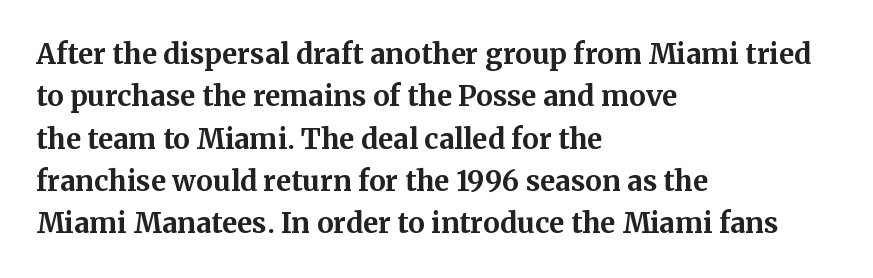
Note: serifs present on the glyphs. Varying glyph widths throughout — classic text-font behaviour. The rendering uses a bold face; every stroke is thick and dark. Vertical strokes here are truly vertical. The type is set solid horizontally, with unmodified tracking.
